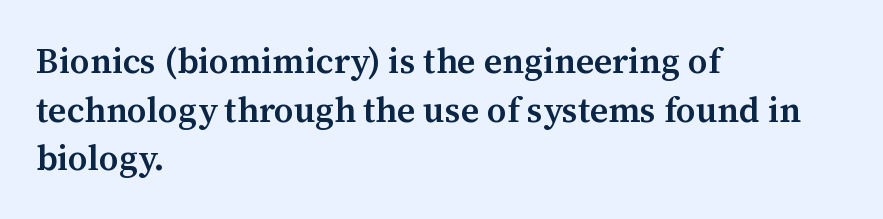
Left-aligned paragraph, ragged on the right. The passage shown is typed in a proportional face where columns would drift. The letters sit at their default tracking, neither squeezed nor spread. Are there feet on the stems? There are — it's a serif. The space directly below the letters is spotless.
